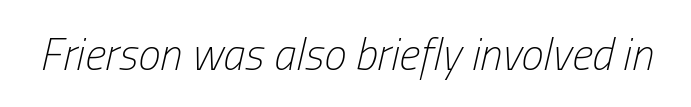
{"italic": "yes", "lean": "right", "slant_degrees": 13, "bold": "no", "weight": "light", "width": "condensed", "stroke_contrast": "low", "x_height": "medium", "monospaced": "no", "underline": "no", "letter_spacing": "normal", "letter_spacing_em": 0.0, "glyph_px": 45}
